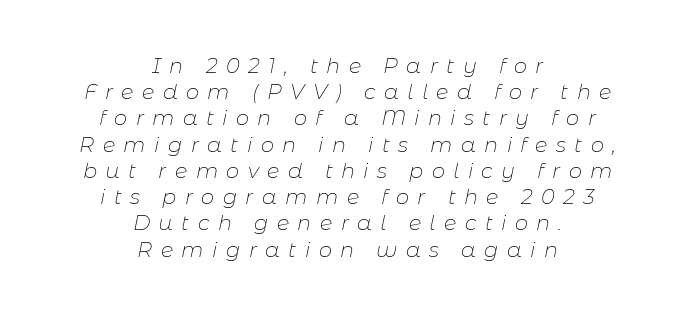
Q: Is the text bold? A: No.
Q: Is the text italic (slanted)? A: Yes, it leans right by about 11 degrees.
Q: Is the text underlined? A: No.
Q: How is the paragraph aligned? A: Centered.
Q: Is the spacing between letters normal or unusually wide? A: Unusually wide.
Q: Is the spacing between lines tight, normal or loose? A: Normal.
